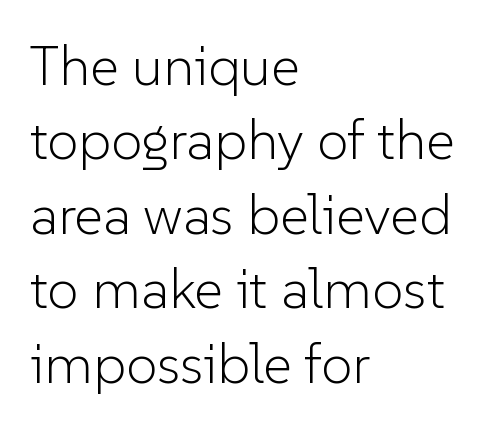
The image shows 56 px light sans-serif type, upright; set left-aligned, normal line spacing (1.33x), normal letter spacing, not underlined; low stroke contrast and a medium x-height.
